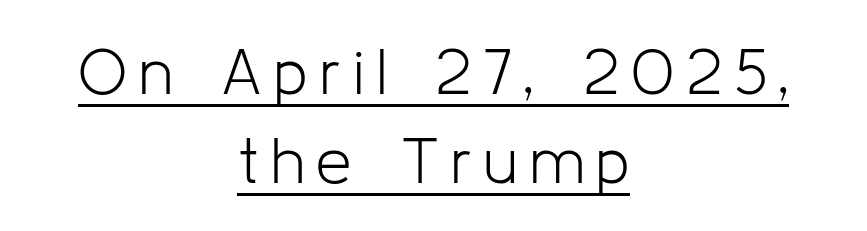
Q: Is the text bold? A: No.
Q: Is the text italic (slanted)? A: No, it is upright.
Q: Is the typeface a serif or a sans-serif typeface? A: Sans-serif.
Q: Is the text underlined? A: Yes.
Q: How is the paragraph aligned? A: Centered.
Q: Is the spacing between lines tight, normal or loose? A: Normal.
Q: Width (condensed, normal, or wide)? A: Normal.
Q: Stroke contrast? A: Low.
Q: x-height? A: Medium.
Q: Monospaced? A: No.
